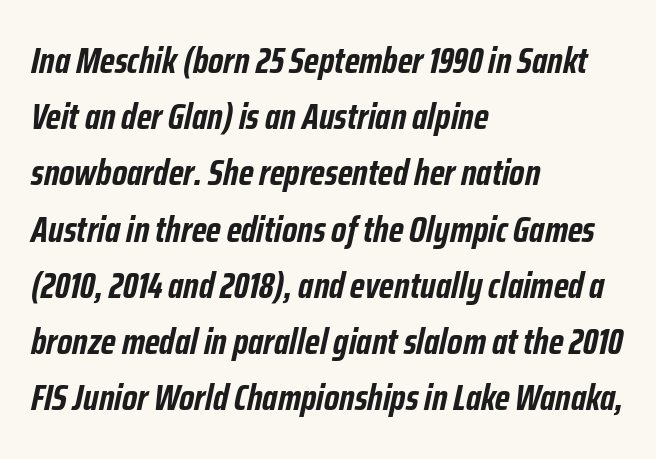
Character widths vary here, with narrow letters taking less room than wide ones. Italic: yes, the glyphs are oblique. This sample uses plain, unmodified letter spacing. Letters rest on an invisible, unmarked baseline. Heft: maximum for text — a bold. Leftover space on each line is placed entirely after the last word.
